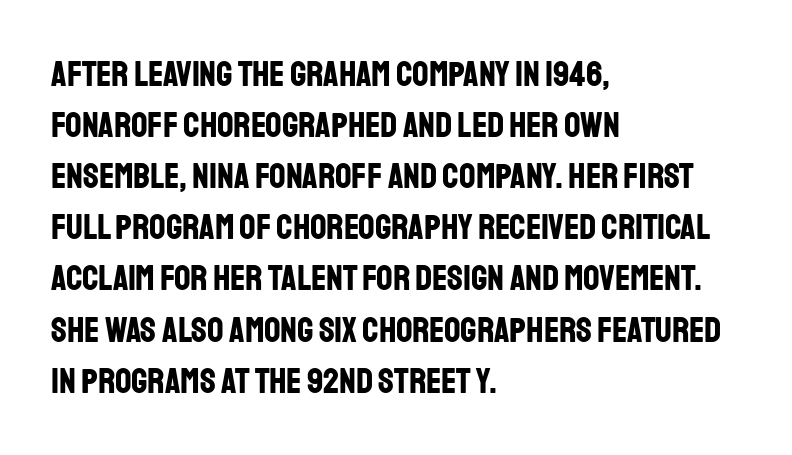
Notice how the stems are strictly vertical — no italics here. Each letter's strokes conclude bluntly, with no projecting serifs. Proportional: the letters do not fall into vertical columns. Casual observation: everything's shoved over to the left. Does the leading feel generous? No, just average. How are the letters spaced? Ordinarily, with no added tracking.
